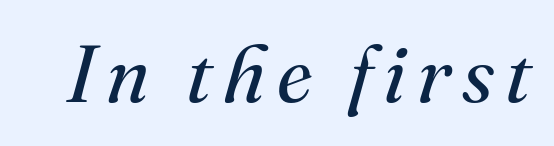
The typesetting does not lean heavy: it is not bold. This sample has the flowing, uneven cadence of proportional lettering. Designer's note — italics engaged. Small tapered or slab feet sit at the stroke ends, so this counts as serif. The foot of each line stays bare and open.
